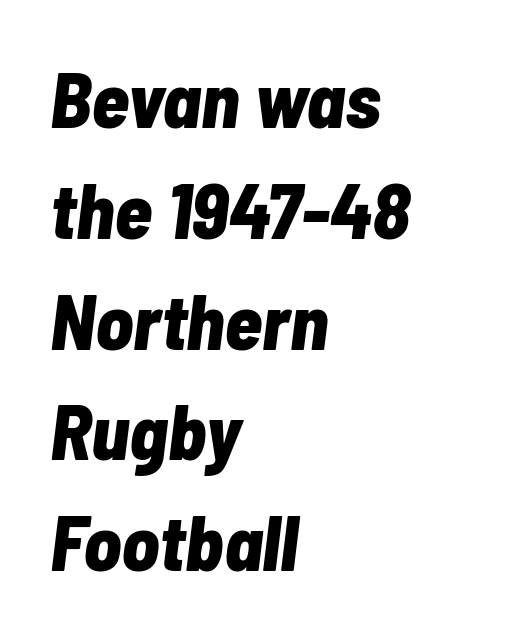
{"italic": "yes", "lean": "right", "slant_degrees": 7, "bold": "yes", "weight": "bold", "width": "condensed", "stroke_contrast": "low", "x_height": "medium", "monospaced": "no", "underline": "no", "align": "left", "line_spacing": "normal", "line_spacing_ratio": 1.42, "letter_spacing": "normal", "letter_spacing_em": 0.0, "glyph_px": 78}
